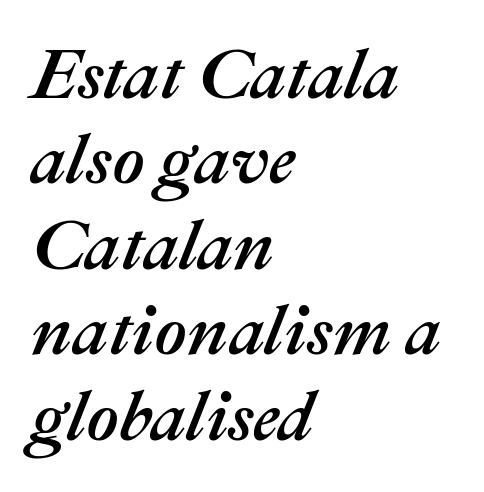
{"italic": "yes", "lean": "right", "slant_degrees": 22, "width": "normal", "stroke_contrast": "medium", "x_height": "medium", "monospaced": "no", "underline": "no", "align": "left", "line_spacing_ratio": 1.22, "letter_spacing": "normal", "letter_spacing_em": 0.0, "glyph_px": 70}
